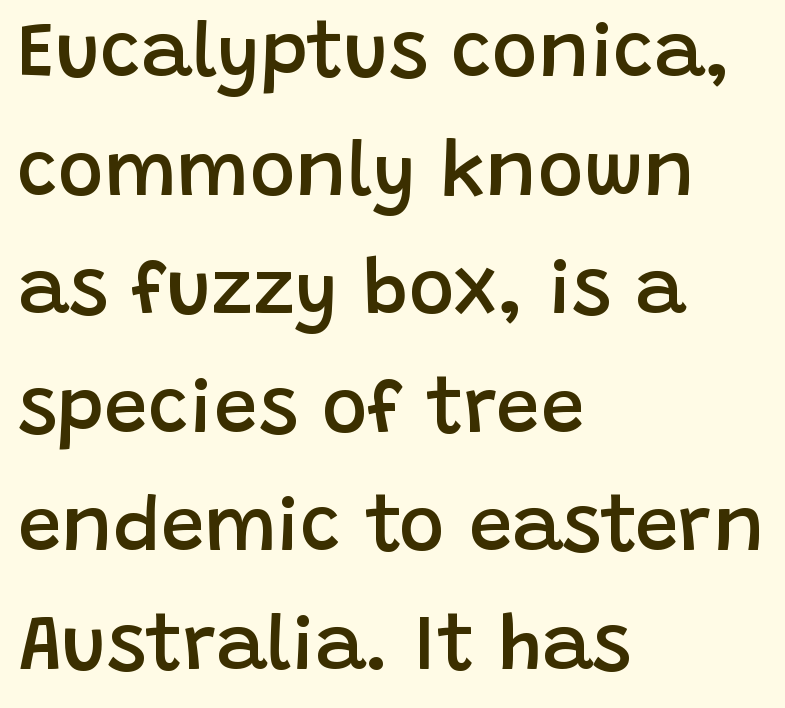
The image shows 78 px semibold sans-serif type, upright; set left-aligned, normal line spacing (1.52x), normal letter spacing, not underlined; low stroke contrast and a large x-height.
